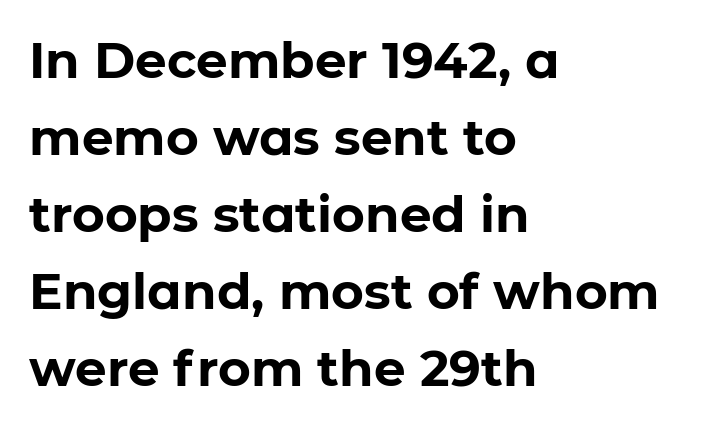
These lines keep a tight, regular rhythm from letter to letter. The characters display no serif detailing; their extremities are plain. Horizontal alignment here is leftward, the default for most running prose. This sample keeps an unexceptional amount of space between lines. The passage shown is emphatically bold.
